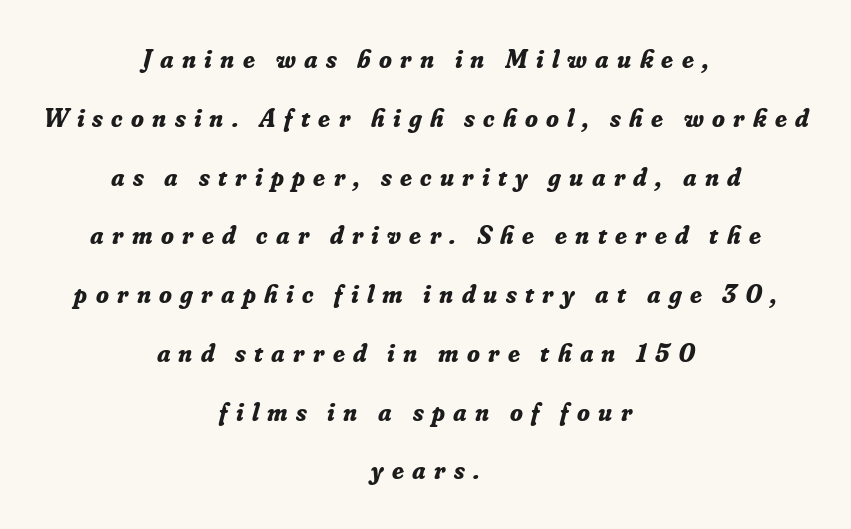
{"italic": "yes", "lean": "right", "slant_degrees": 16, "bold": "yes", "underline": "no", "align": "center", "line_spacing": "loose", "line_spacing_ratio": 2.26, "letter_spacing": "wide", "letter_spacing_em": 0.32, "glyph_px": 26}
